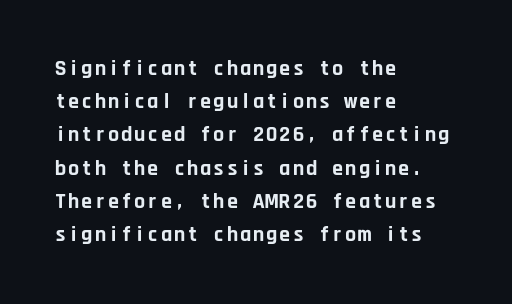
The image shows 22 px bold type, upright; set left-aligned, normal line spacing (1.51x), normal letter spacing, not underlined.
